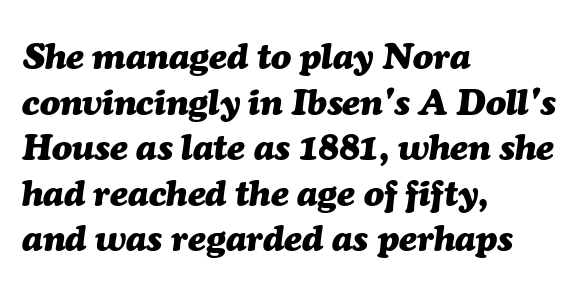
{"italic": "yes", "lean": "right", "slant_degrees": 7, "bold": "yes", "weight": "heavy", "width": "normal", "stroke_contrast": "medium", "x_height": "medium", "monospaced": "no", "underline": "no", "align": "left", "line_spacing_ratio": 1.23, "letter_spacing": "normal", "letter_spacing_em": 0.0, "glyph_px": 37}
